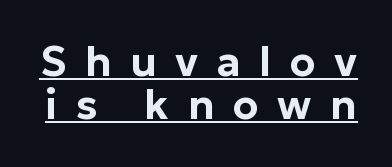
Nothing sits at the stroke ends, so this counts as sans-serif. This is roman type, the default non-slanted kind. Emphasis is given by a line drawn under the lettering. Line spacing here is tight. Is the letter spacing exaggerated? Yes — the characters are pushed far apart. Proportional: the letters do not fall into vertical columns.
